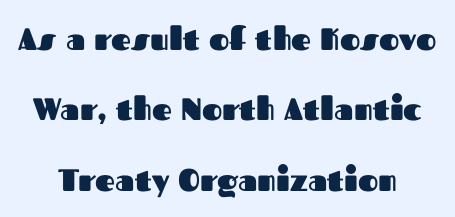
The image shows 31 px heavy sans-serif type, upright; set loose line spacing (2.27x), normal letter spacing, not underlined; medium stroke contrast and a medium x-height.
